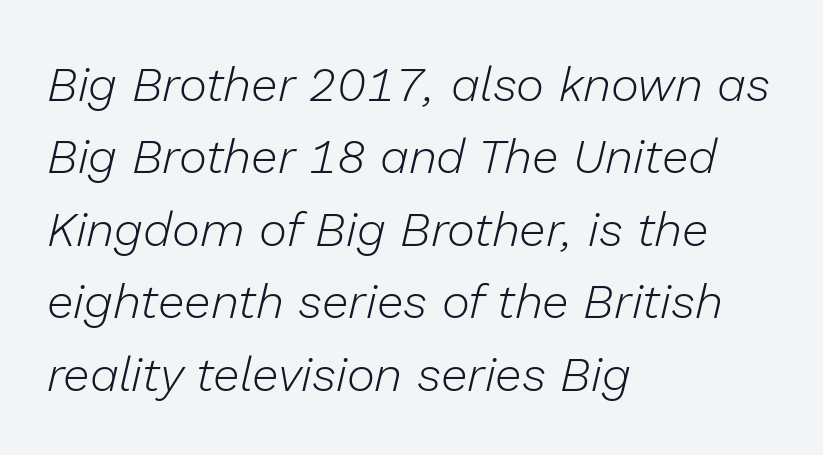
{"italic": "yes", "lean": "right", "slant_degrees": 13, "bold": "no", "weight": "light", "width": "normal", "stroke_contrast": "low", "x_height": "medium", "monospaced": "no", "underline": "no", "align": "left", "line_spacing": "normal", "line_spacing_ratio": 1.51, "letter_spacing": "normal", "letter_spacing_em": 0.0, "glyph_px": 48}
